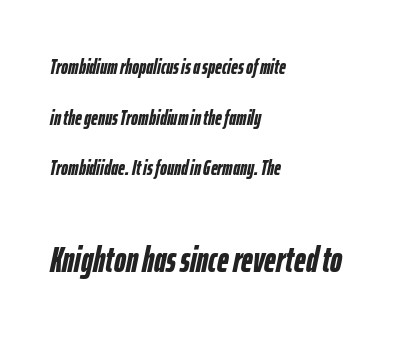
{"italic": "yes", "lean": "right", "slant_degrees": 12, "bold": "yes", "weight": "semibold", "width": "condensed", "stroke_contrast": "low", "x_height": "medium", "monospaced": "no", "underline": "no", "align": "left", "line_spacing": "loose", "line_spacing_ratio": 2.41, "letter_spacing": "normal", "letter_spacing_em": 0.0, "larger_block": "second", "size_ratio": 1.71, "glyph_px": 36}
